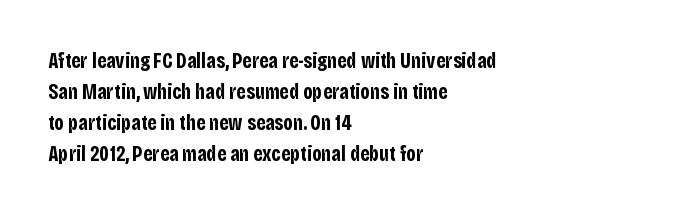
These lines keep a tight, regular rhythm from letter to letter. The typesetting leans heavy: a genuine bold. Line beginnings align vertically; line endings do not. If you drew a line through each stem, it would be perfectly vertical. Letters rest on an invisible, unmarked baseline.
